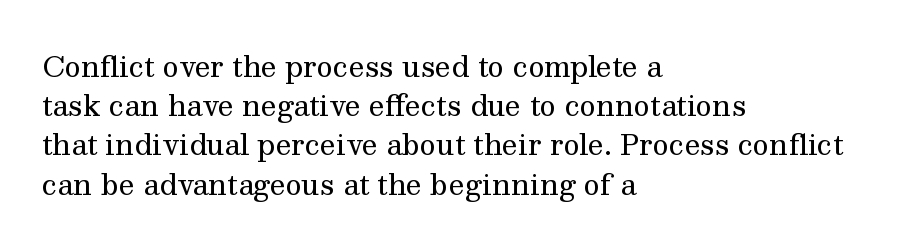
Q: Is the text bold? A: No.
Q: Is the text italic (slanted)? A: No, it is upright.
Q: Is the typeface a serif or a sans-serif typeface? A: Serif.
Q: Is the text underlined? A: No.
Q: How is the paragraph aligned? A: Left-aligned.
Q: Is the spacing between letters normal or unusually wide? A: Normal.
Q: Is the spacing between lines tight, normal or loose? A: Normal.
Q: Width (condensed, normal, or wide)? A: Normal.
Q: Stroke contrast? A: Medium.
Q: x-height? A: Medium.
Q: Monospaced? A: No.
